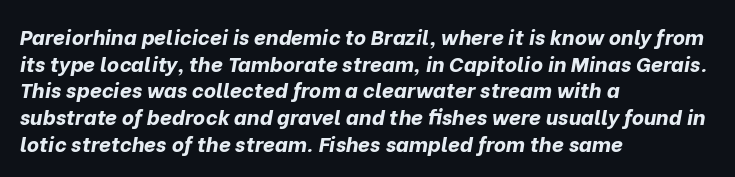
The image shows 21 px bold type, italic (leaning right); set left-aligned, normal line spacing (1.27x), normal letter spacing, not underlined.
